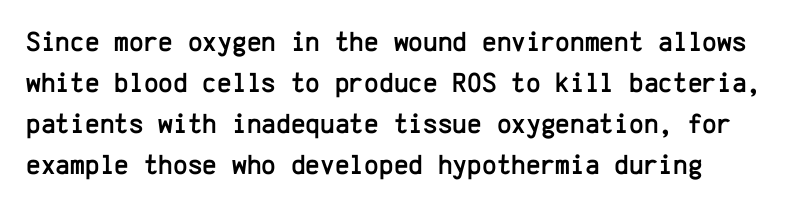
Ordinary non-slanted type is in use. Each new line begins a customary step beneath the previous one. The text was rendered using a sans face with plain stroke endings. The horizontal fit of the characters is conventional and even. The passage shown is typed in a monospace face where columns stay perfectly aligned.
